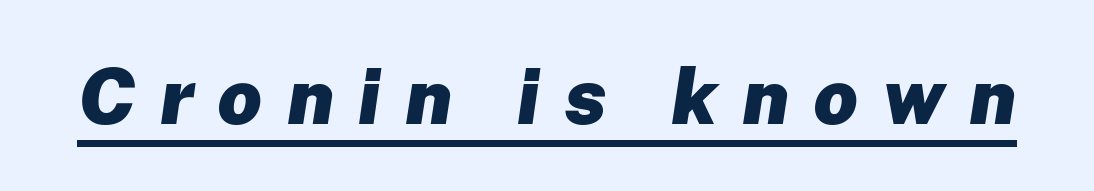
The rendering uses a bold face; every stroke is thick and dark. A typesetter would call this proportional, since set widths differ per character. A typesetter would mark this as italic. A continuous stroke trails under the words, as in a hyperlink. Observe the wide spacing: letters keep a clear distance from each other.
